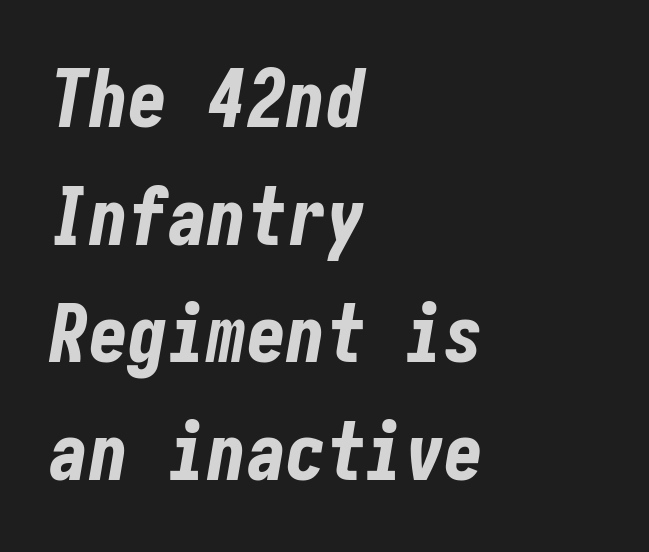
The image shows 79 px bold, condensed type, italic (leaning right); set left-aligned, normal line spacing (1.49x), normal letter spacing, not underlined; low stroke contrast and a medium x-height.
